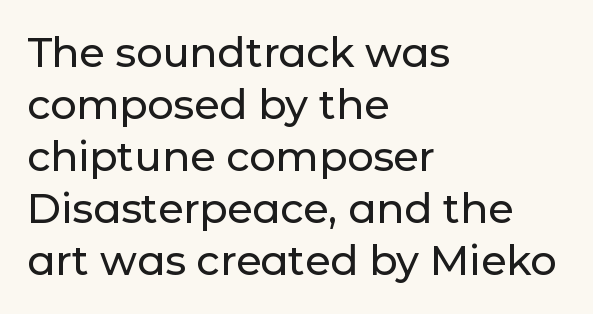
Q: Is the text italic (slanted)? A: No, it is upright.
Q: Is the typeface a serif or a sans-serif typeface? A: Sans-serif.
Q: Is the text underlined? A: No.
Q: How is the paragraph aligned? A: Left-aligned.
Q: Is the spacing between letters normal or unusually wide? A: Normal.
Q: Is the spacing between lines tight, normal or loose? A: Normal.
Q: Width (condensed, normal, or wide)? A: Normal.
Q: Stroke contrast? A: Low.
Q: x-height? A: Medium.
Q: Monospaced? A: No.
